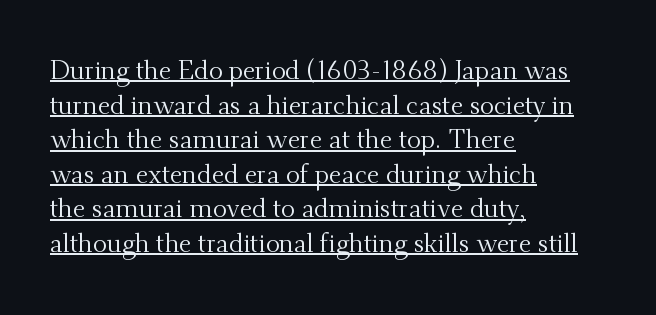
Q: Is the text bold? A: No.
Q: Is the text italic (slanted)? A: No, it is upright.
Q: Is the text underlined? A: Yes.
Q: How is the paragraph aligned? A: Left-aligned.
Q: Is the spacing between letters normal or unusually wide? A: Normal.
Q: Is the spacing between lines tight, normal or loose? A: Normal.
